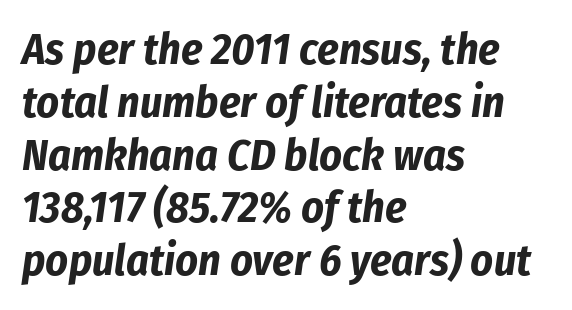
The image shows 44 px bold, condensed type, italic (leaning right); set left-aligned, line spacing 1.2x, normal letter spacing, not underlined; low stroke contrast and a medium x-height.
